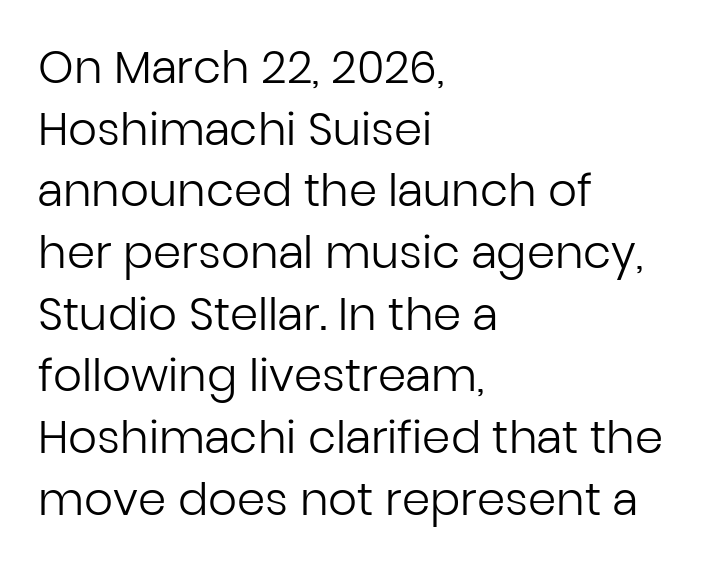
Q: Is the text bold? A: No.
Q: Is the text italic (slanted)? A: No, it is upright.
Q: Is the typeface a serif or a sans-serif typeface? A: Sans-serif.
Q: Is the text underlined? A: No.
Q: How is the paragraph aligned? A: Left-aligned.
Q: Is the spacing between letters normal or unusually wide? A: Normal.
Q: Is the spacing between lines tight, normal or loose? A: Normal.
Q: Width (condensed, normal, or wide)? A: Normal.
Q: Stroke contrast? A: Low.
Q: x-height? A: Medium.
Q: Monospaced? A: No.
